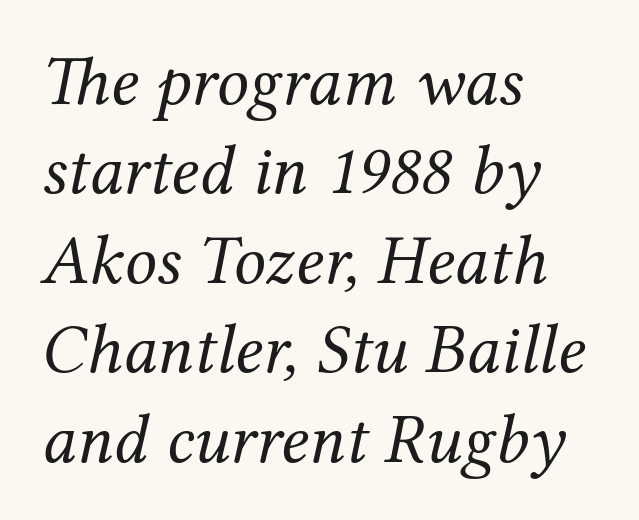
{"serif": "yes", "italic": "yes", "lean": "right", "slant_degrees": 12, "bold": "no", "weight": "regular", "width": "normal", "stroke_contrast": "medium", "x_height": "medium", "monospaced": "no", "underline": "no", "align": "left", "line_spacing": "normal", "line_spacing_ratio": 1.26, "letter_spacing": "normal", "letter_spacing_em": 0.0, "glyph_px": 71}
